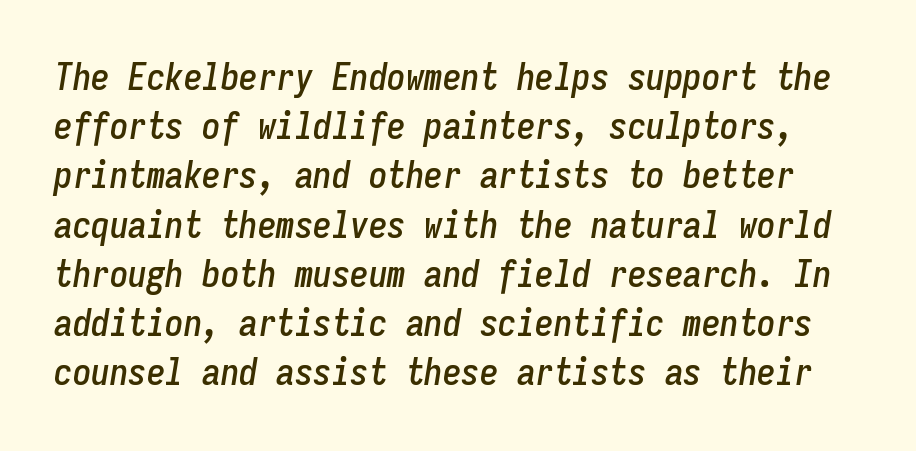
Q: Is the text italic (slanted)? A: Yes, it leans right by about 9 degrees.
Q: Is the text underlined? A: No.
Q: Is the spacing between letters normal or unusually wide? A: Normal.
Q: Is the spacing between lines tight, normal or loose? A: Normal.
Q: Width (condensed, normal, or wide)? A: Condensed.
Q: Stroke contrast? A: Low.
Q: x-height? A: Medium.
Q: Monospaced? A: Yes.
